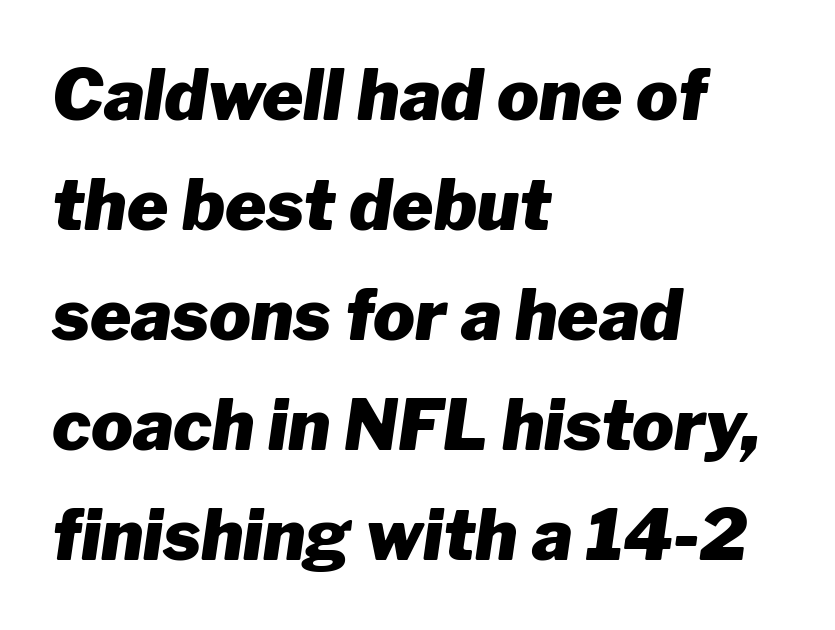
Q: Is the text bold? A: Yes.
Q: Is the text italic (slanted)? A: Yes, it leans right by about 8 degrees.
Q: Is the text underlined? A: No.
Q: How is the paragraph aligned? A: Left-aligned.
Q: Is the spacing between letters normal or unusually wide? A: Normal.
Q: Is the spacing between lines tight, normal or loose? A: Normal.
Q: Width (condensed, normal, or wide)? A: Normal.
Q: Stroke contrast? A: Low.
Q: x-height? A: Medium.
Q: Monospaced? A: No.
